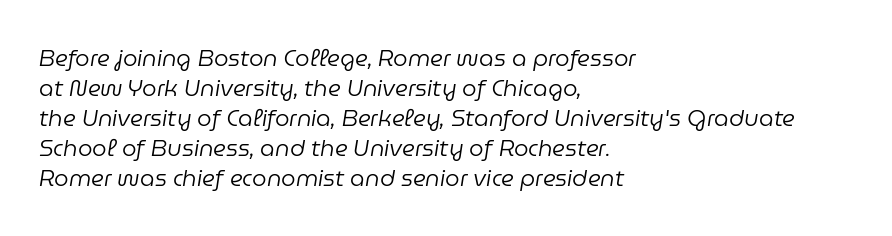
{"italic": "yes", "lean": "right", "slant_degrees": 9, "bold": "no", "underline": "no", "align": "left", "line_spacing": "normal", "line_spacing_ratio": 1.3, "letter_spacing": "normal", "letter_spacing_em": 0.0, "glyph_px": 23}
